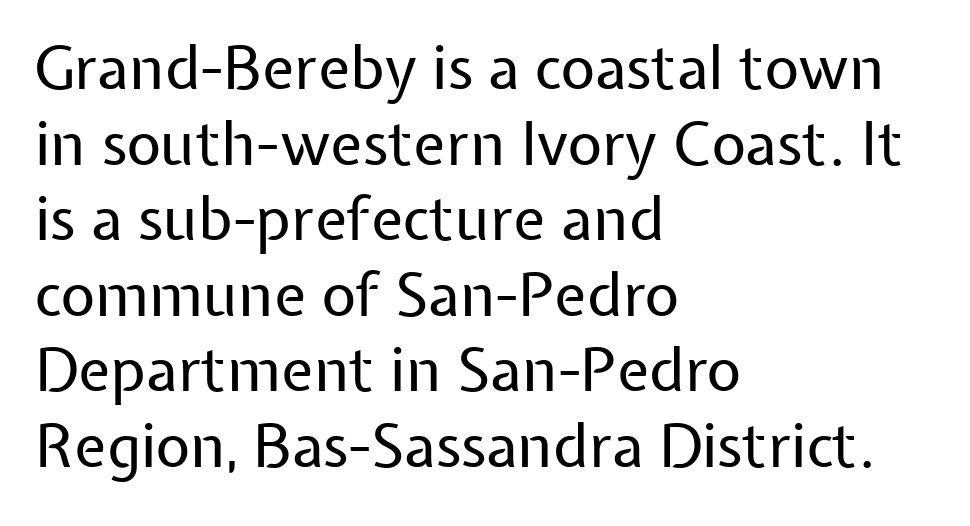
{"serif": "no", "italic": "no", "bold": "no", "weight": "regular", "width": "normal", "stroke_contrast": "low", "x_height": "medium", "monospaced": "no", "underline": "no", "align": "left", "line_spacing": "normal", "line_spacing_ratio": 1.26, "letter_spacing": "normal", "letter_spacing_em": 0.0, "glyph_px": 60}
